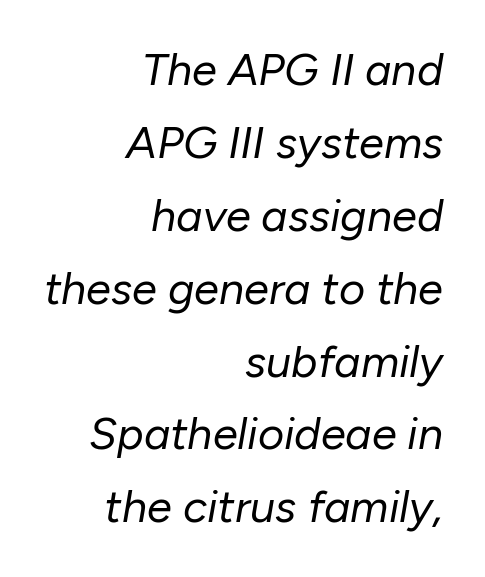
{"italic": "yes", "lean": "right", "slant_degrees": 10, "bold": "no", "weight": "regular", "width": "normal", "stroke_contrast": "low", "x_height": "medium", "monospaced": "no", "underline": "no", "align": "right", "line_spacing": "normal", "line_spacing_ratio": 1.62, "letter_spacing": "normal", "letter_spacing_em": 0.0, "glyph_px": 45}
